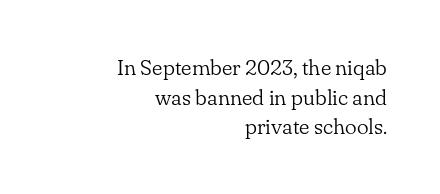
The ragged edge is on the left, which tells us the setting is flush right. Ink coverage per letter is moderate at most. Normally led — the rows are evenly, conventionally spaced. The axis of the letterforms is exactly vertical. Check the space under the baseline: it is left empty.
